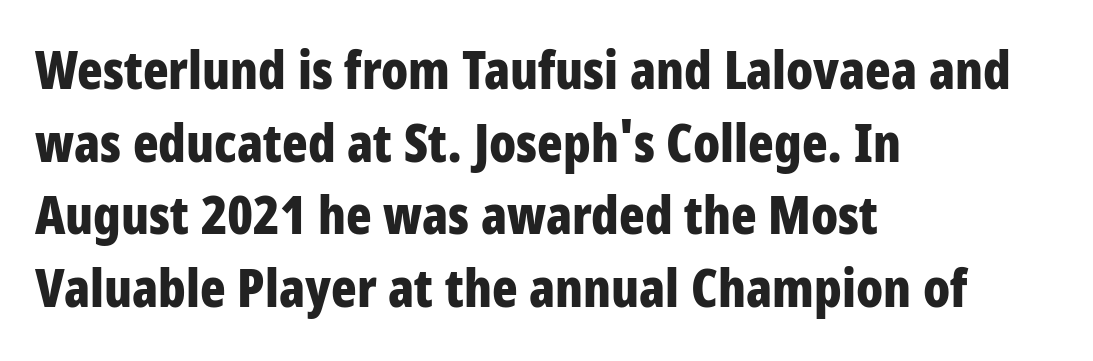
Teacher's note: observe the even left margin — that is flush-left alignment. As a designer I'd log this as weight 700, bold. Caption: standard tracking, unaltered. If you measured baseline to baseline, you'd find a middling distance. In terms of letterform style, serifs are entirely absent.
